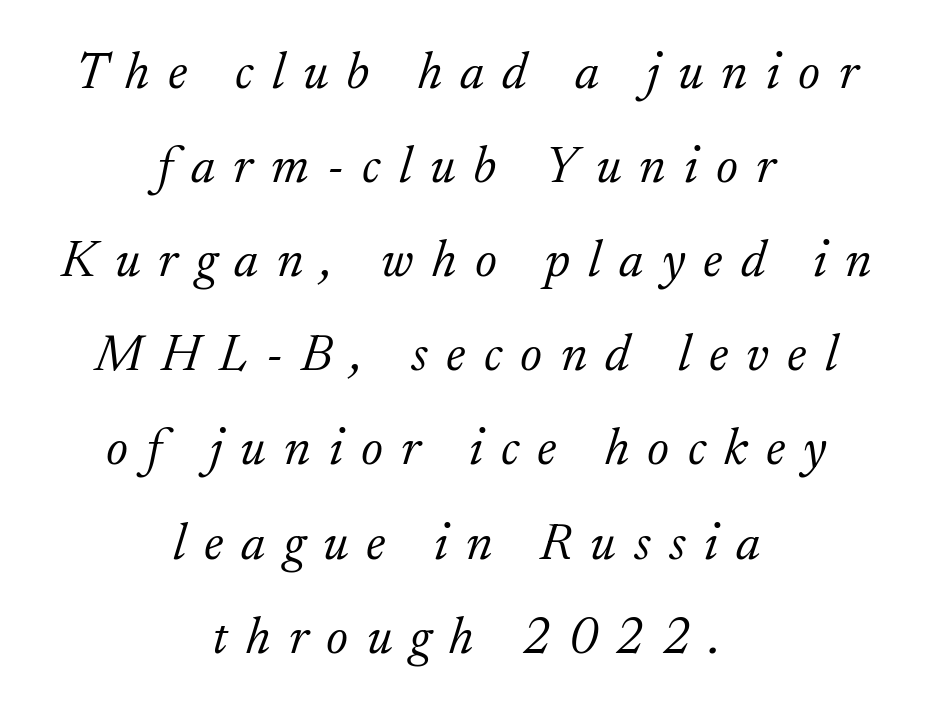
Italic: yes, the glyphs are oblique. There is plenty of visible air inserted between adjacent glyphs. If you folded the block vertically in half, each line would mirror itself in length. Nobody drew a line under any word here. Each letter's strokes conclude with small projecting serifs. Each letter keeps its own natural width here, so spacing adapts to shape.
